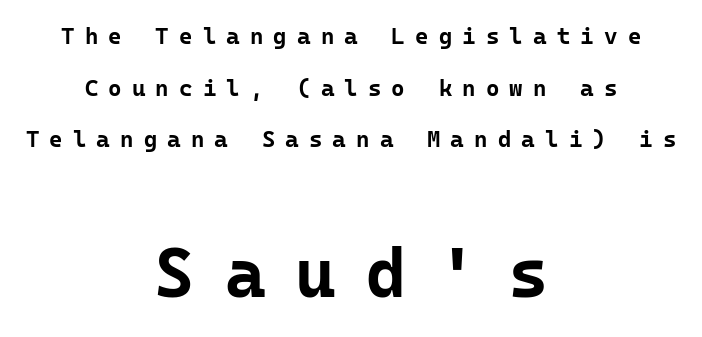
Q: Is the text bold? A: Yes.
Q: Is the text italic (slanted)? A: No, it is upright.
Q: Is the typeface a serif or a sans-serif typeface? A: Sans-serif.
Q: Is the text underlined? A: No.
Q: How is the paragraph aligned? A: Centered.
Q: Is the spacing between letters normal or unusually wide? A: Unusually wide.
Q: Is the spacing between lines tight, normal or loose? A: Loose.
Q: Which block of text is set in a larger size, the first (top) or the second (bottom)? A: The second (bottom) one.
Q: Width (condensed, normal, or wide)? A: Normal.
Q: Stroke contrast? A: Low.
Q: x-height? A: Medium.
Q: Monospaced? A: Yes.
